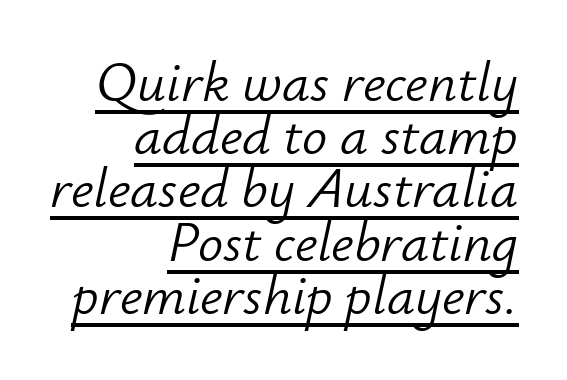
{"italic": "yes", "lean": "right", "slant_degrees": 12, "bold": "no", "weight": "light", "width": "normal", "stroke_contrast": "low", "x_height": "small", "monospaced": "no", "underline": "yes", "align": "right", "line_spacing": "tight", "line_spacing_ratio": 0.95, "letter_spacing": "normal", "letter_spacing_em": 0.0, "glyph_px": 56}
